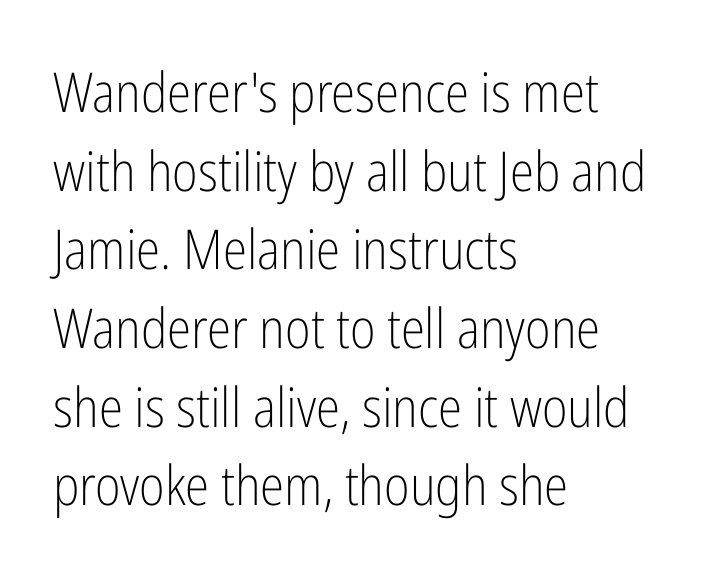
The image shows 55 px light, condensed sans-serif type, upright; set left-aligned, normal line spacing (1.43x), normal letter spacing, not underlined; low stroke contrast and a medium x-height.
